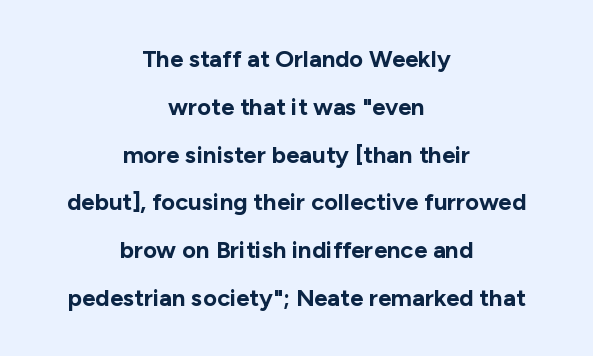
{"italic": "no", "bold": "yes", "underline": "no", "align": "center", "line_spacing": "loose", "line_spacing_ratio": 1.99, "letter_spacing": "normal", "letter_spacing_em": 0.0, "glyph_px": 24}
